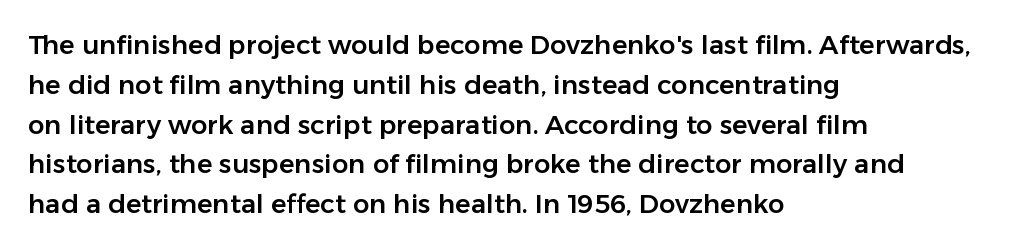
Q: Is the text italic (slanted)? A: No, it is upright.
Q: Is the text underlined? A: No.
Q: How is the paragraph aligned? A: Left-aligned.
Q: Is the spacing between letters normal or unusually wide? A: Normal.
Q: Is the spacing between lines tight, normal or loose? A: Normal.
